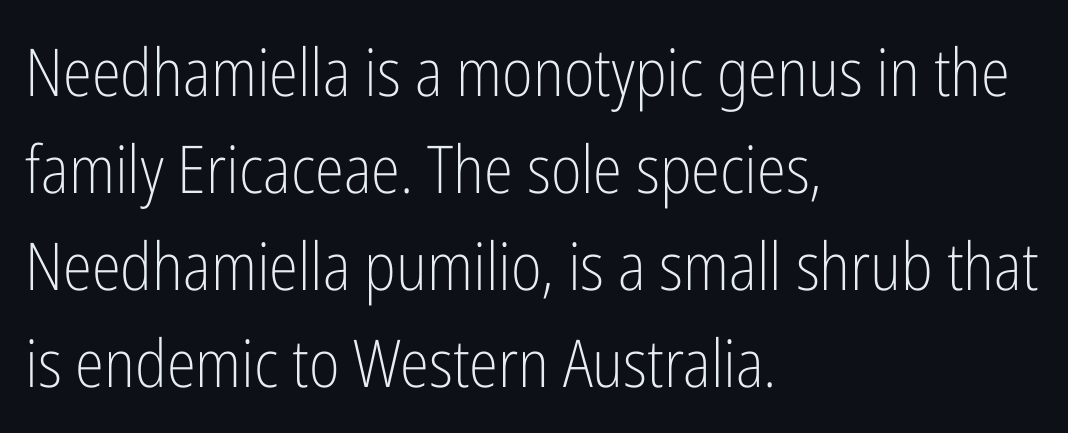
The image shows 66 px light, condensed sans-serif type, upright; set left-aligned, normal line spacing (1.47x), normal letter spacing, not underlined; low stroke contrast and a medium x-height.
